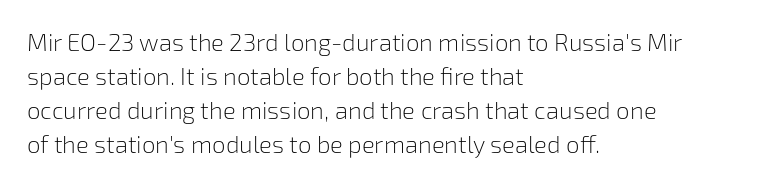
The image shows 24 px text type, upright; set left-aligned, normal line spacing (1.41x), normal letter spacing, not underlined.
